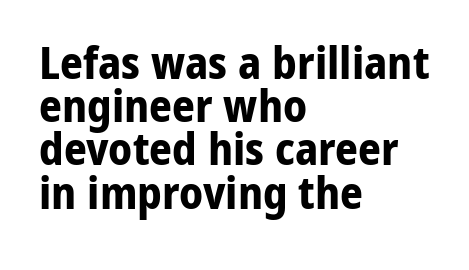
{"serif": "no", "italic": "no", "bold": "yes", "weight": "bold", "width": "normal", "stroke_contrast": "low", "x_height": "medium", "monospaced": "no", "underline": "no", "align": "left", "line_spacing": "tight", "line_spacing_ratio": 0.96, "letter_spacing": "normal", "letter_spacing_em": 0.0, "glyph_px": 45}
